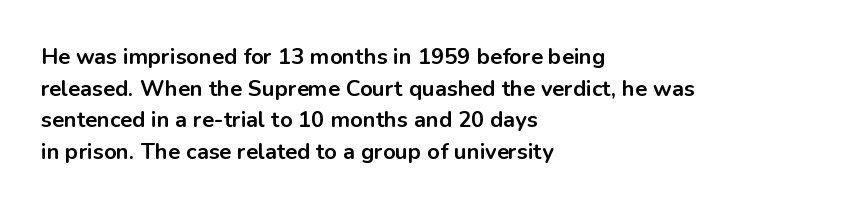
Beneath every word, the page is bare. Successive baselines arrive at the customary interval. It's the straight-up-and-down kind of type. Which margin do the lines hug? The left one — the right edge is uneven. Thick stems and heavy bowls — unmistakably bold.
